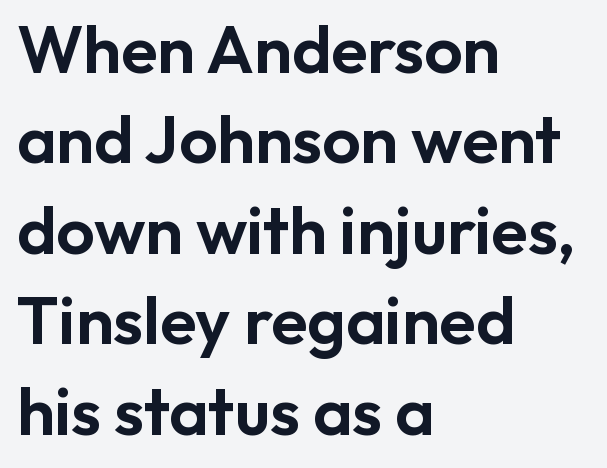
The image shows 67 px sans-serif type, upright; set left-aligned, normal line spacing (1.35x), normal letter spacing, not underlined; low stroke contrast and a medium x-height.
